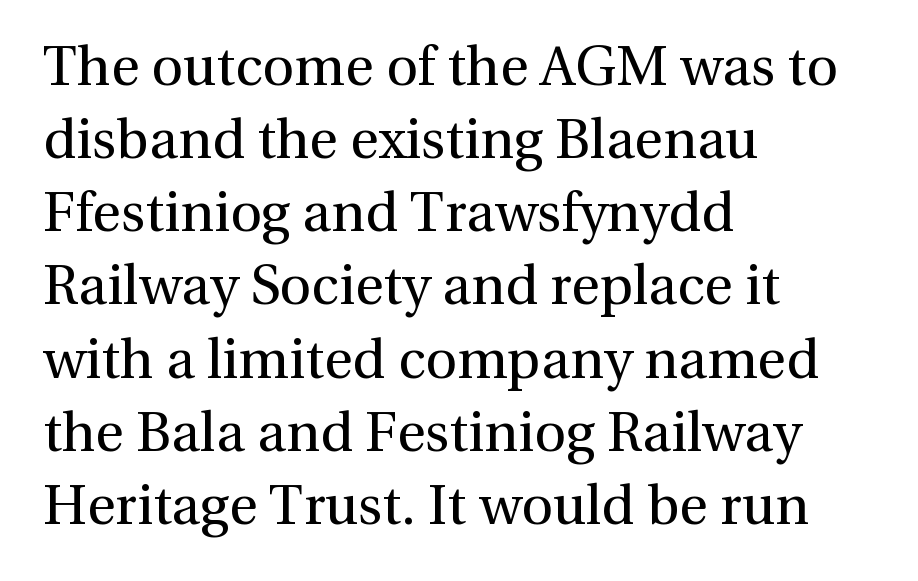
Q: Is the text bold? A: No.
Q: Is the text italic (slanted)? A: No, it is upright.
Q: Is the typeface a serif or a sans-serif typeface? A: Serif.
Q: Is the text underlined? A: No.
Q: How is the paragraph aligned? A: Left-aligned.
Q: Is the spacing between letters normal or unusually wide? A: Normal.
Q: Is the spacing between lines tight, normal or loose? A: Normal.
Q: Width (condensed, normal, or wide)? A: Normal.
Q: x-height? A: Medium.
Q: Monospaced? A: No.
